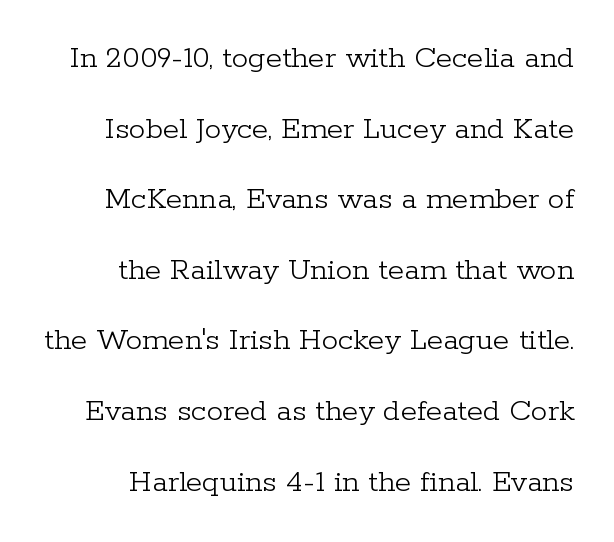
Q: Is the text bold? A: No.
Q: Is the text italic (slanted)? A: No, it is upright.
Q: Is the typeface a serif or a sans-serif typeface? A: Serif.
Q: Is the text underlined? A: No.
Q: Is the spacing between letters normal or unusually wide? A: Normal.
Q: Is the spacing between lines tight, normal or loose? A: Loose.
Q: Width (condensed, normal, or wide)? A: Normal.
Q: Stroke contrast? A: Low.
Q: x-height? A: Medium.
Q: Monospaced? A: No.
